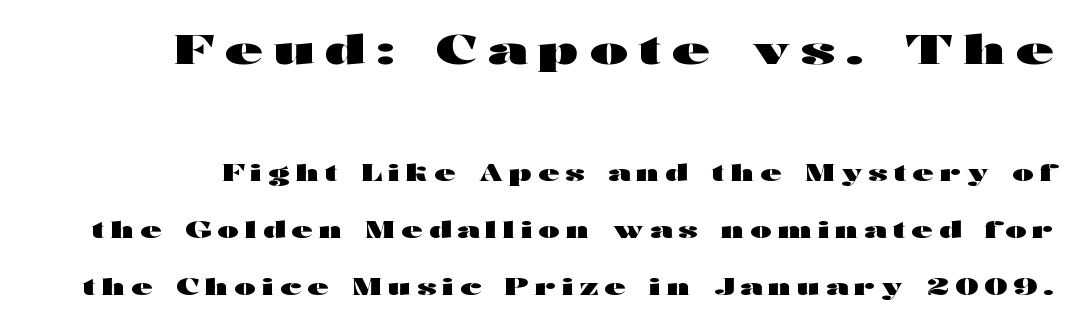
Q: Is the text bold? A: Yes.
Q: Is the text italic (slanted)? A: No, it is upright.
Q: Is the typeface a serif or a sans-serif typeface? A: Serif.
Q: Is the text underlined? A: No.
Q: Is the spacing between letters normal or unusually wide? A: Unusually wide.
Q: Is the spacing between lines tight, normal or loose? A: Loose.
Q: Which block of text is set in a larger size, the first (top) or the second (bottom)? A: The first (top) one.
Q: Width (condensed, normal, or wide)? A: Wide.
Q: Stroke contrast? A: High.
Q: x-height? A: Medium.
Q: Monospaced? A: No.
